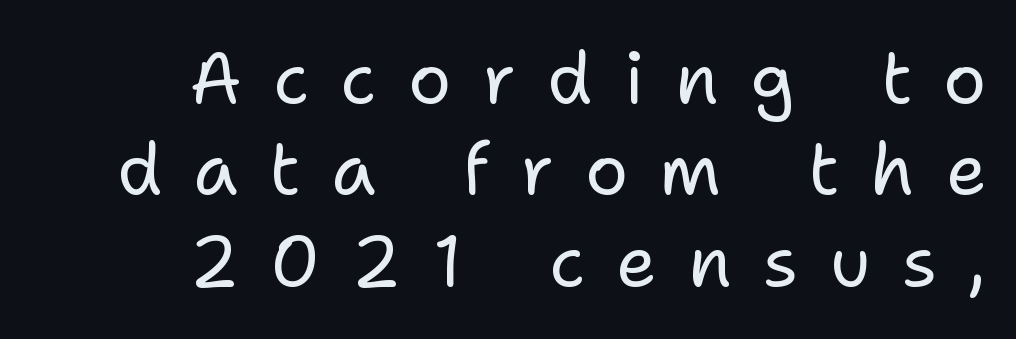
Q: Is the text bold? A: No.
Q: Is the text italic (slanted)? A: No, it is upright.
Q: Is the typeface a serif or a sans-serif typeface? A: Sans-serif.
Q: Is the text underlined? A: No.
Q: How is the paragraph aligned? A: Right-aligned.
Q: Is the spacing between letters normal or unusually wide? A: Unusually wide.
Q: Is the spacing between lines tight, normal or loose? A: Normal.
Q: Width (condensed, normal, or wide)? A: Normal.
Q: Stroke contrast? A: Low.
Q: x-height? A: Medium.
Q: Monospaced? A: No.
